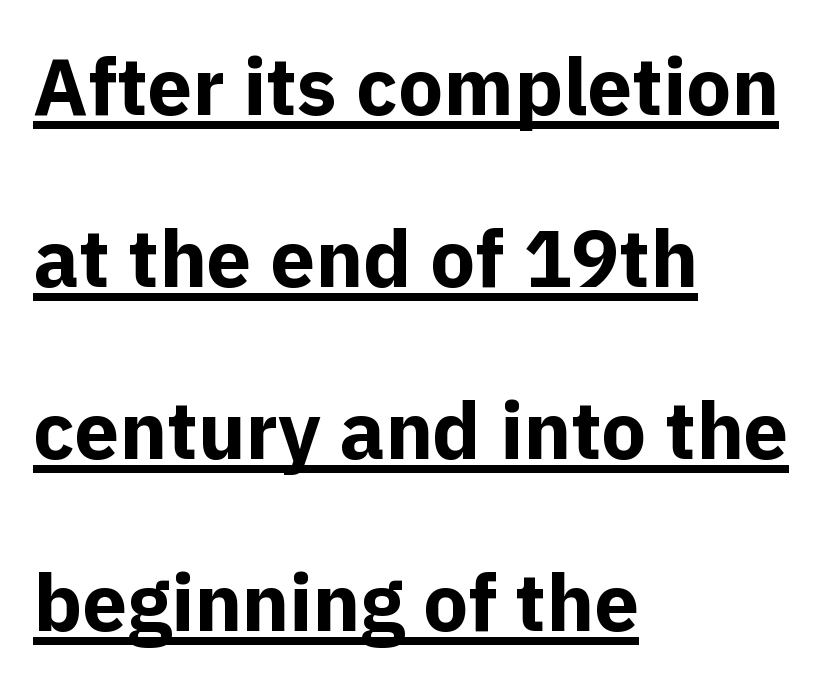
The image shows 80 px bold sans-serif type, upright; set left-aligned, loose line spacing (2.15x), normal letter spacing, underlined; a medium x-height.
